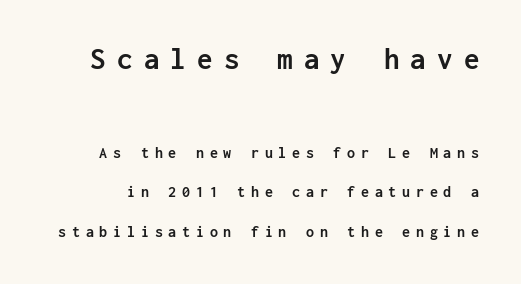
Q: Is the text bold? A: Yes.
Q: Is the text italic (slanted)? A: No, it is upright.
Q: Is the typeface a serif or a sans-serif typeface? A: Sans-serif.
Q: Is the text underlined? A: No.
Q: Is the spacing between letters normal or unusually wide? A: Unusually wide.
Q: Is the spacing between lines tight, normal or loose? A: Loose.
Q: Which block of text is set in a larger size, the first (top) or the second (bottom)? A: The first (top) one.
Q: Width (condensed, normal, or wide)? A: Normal.
Q: Stroke contrast? A: Low.
Q: x-height? A: Medium.
Q: Monospaced? A: Yes.
